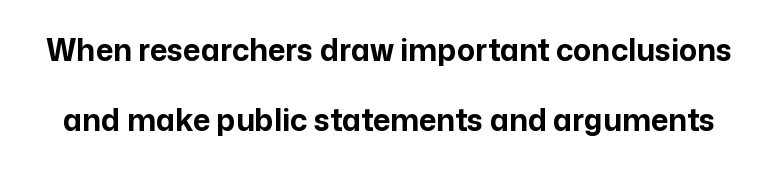
Q: Is the text bold? A: Yes.
Q: Is the text italic (slanted)? A: No, it is upright.
Q: Is the typeface a serif or a sans-serif typeface? A: Sans-serif.
Q: Is the text underlined? A: No.
Q: Is the spacing between letters normal or unusually wide? A: Normal.
Q: Is the spacing between lines tight, normal or loose? A: Loose.
Q: Width (condensed, normal, or wide)? A: Normal.
Q: Stroke contrast? A: Low.
Q: x-height? A: Medium.
Q: Monospaced? A: No.
